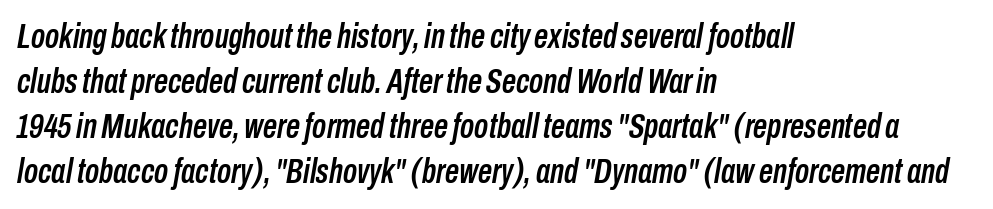
The image shows 35 px condensed type, italic (leaning right); set left-aligned, normal line spacing (1.29x), normal letter spacing, not underlined; low stroke contrast and a medium x-height.
